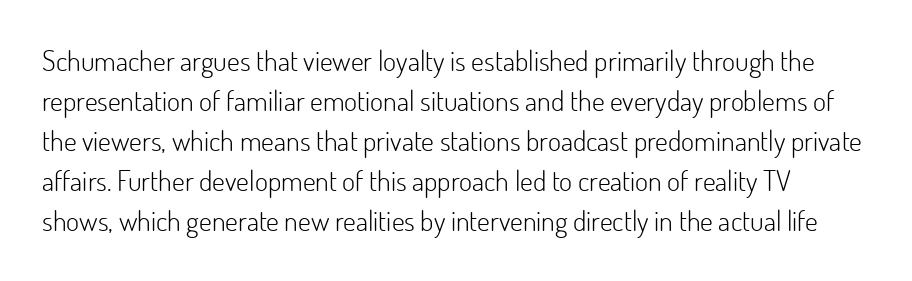
{"serif": "no", "italic": "no", "bold": "no", "weight": "light", "width": "normal", "stroke_contrast": "low", "x_height": "small", "monospaced": "no", "underline": "no", "line_spacing": "normal", "line_spacing_ratio": 1.43, "letter_spacing": "normal", "letter_spacing_em": 0.0, "glyph_px": 28}
